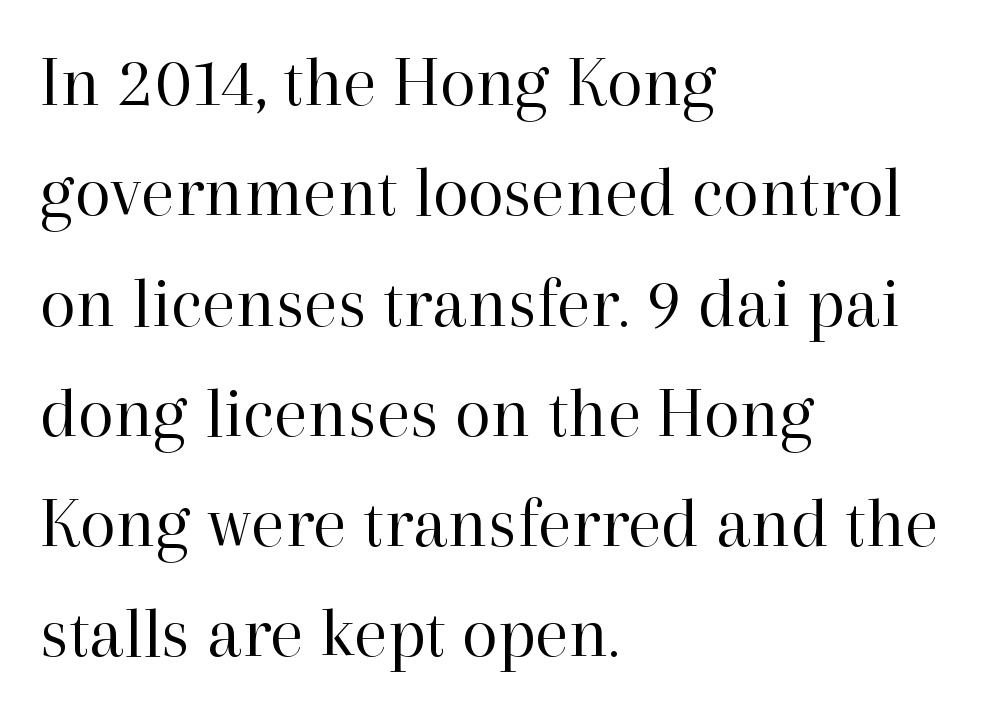
The image shows 74 px regular-weight serif type, upright; set left-aligned, normal line spacing (1.49x), normal letter spacing, not underlined; high stroke contrast and a medium x-height.
